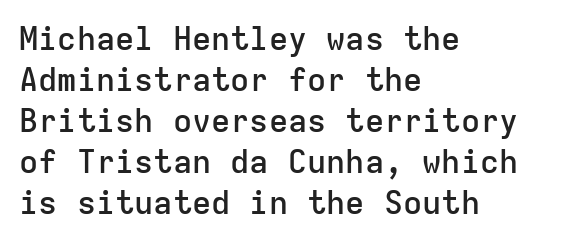
The image shows 32 px semibold sans-serif type, upright, monospaced; set left-aligned, normal line spacing (1.28x), normal letter spacing, not underlined; low stroke contrast and a medium x-height.
